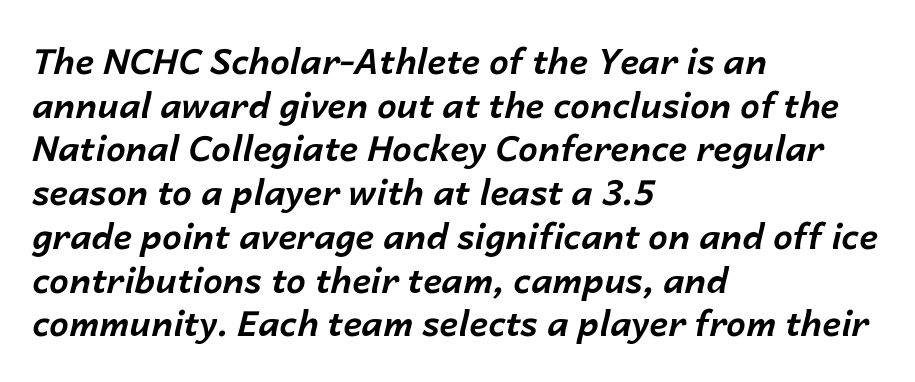
The image shows 35 px bold type, italic (leaning right); set left-aligned, normal line spacing (1.25x), normal letter spacing, not underlined; low stroke contrast and a medium x-height.
